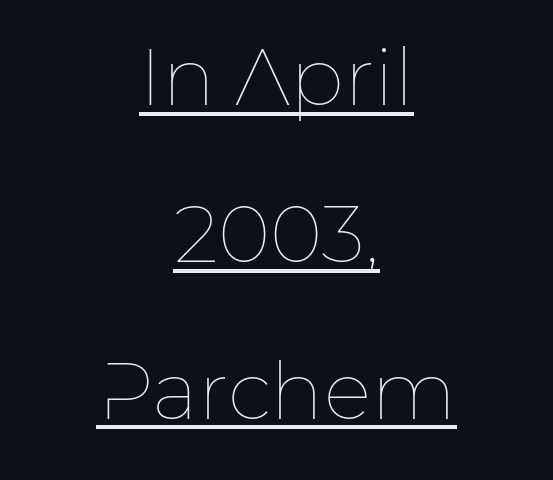
Q: Is the text bold? A: No.
Q: Is the text italic (slanted)? A: No, it is upright.
Q: Is the text underlined? A: Yes.
Q: How is the paragraph aligned? A: Centered.
Q: Is the spacing between letters normal or unusually wide? A: Normal.
Q: Is the spacing between lines tight, normal or loose? A: Loose.
Q: Width (condensed, normal, or wide)? A: Normal.
Q: Stroke contrast? A: Low.
Q: x-height? A: Medium.
Q: Monospaced? A: No.
